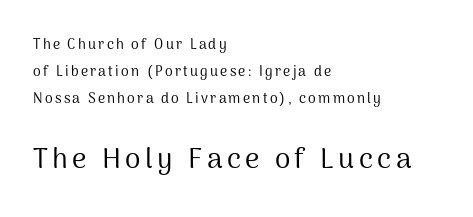
{"serif": "no", "italic": "no", "bold": "no", "weight": "regular", "width": "normal", "stroke_contrast": "medium", "x_height": "medium", "monospaced": "no", "underline": "no", "align": "left", "line_spacing": "loose", "line_spacing_ratio": 1.94, "larger_block": "second", "size_ratio": 2.0, "glyph_px": 28}
